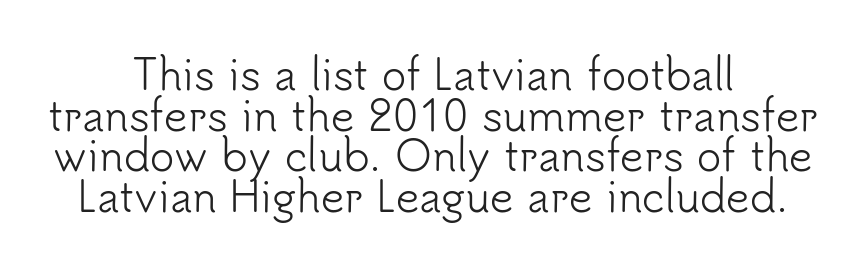
Q: Is the text bold? A: No.
Q: Is the text italic (slanted)? A: No, it is upright.
Q: Is the typeface a serif or a sans-serif typeface? A: Sans-serif.
Q: Is the text underlined? A: No.
Q: How is the paragraph aligned? A: Centered.
Q: Is the spacing between letters normal or unusually wide? A: Normal.
Q: Is the spacing between lines tight, normal or loose? A: Tight.
Q: Width (condensed, normal, or wide)? A: Normal.
Q: Stroke contrast? A: Low.
Q: x-height? A: Small.
Q: Monospaced? A: No.
